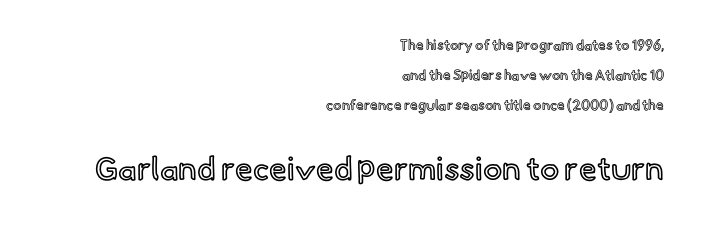
{"italic": "no", "width": "normal", "x_height": "small", "monospaced": "no", "underline": "no", "align": "right", "line_spacing": "loose", "line_spacing_ratio": 2.16, "letter_spacing": "normal", "letter_spacing_em": 0.0, "larger_block": "second", "size_ratio": 2.29, "glyph_px": 32}
